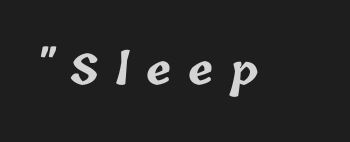
The image shows 42 px bold type; set unusually wide letter spacing (+0.4 em), not underlined; low stroke contrast and a medium x-height.
